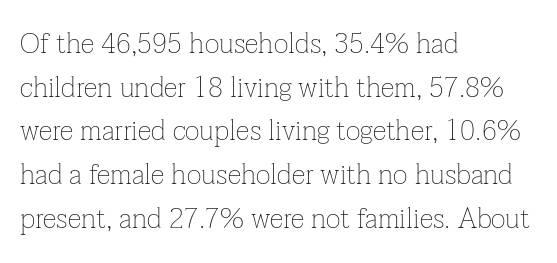
Does the lettering tilt? It doesn't — this is upright. Examine the stroke ends and you'll spot serifs. Is there much room between lines? A standard amount, neither cramped nor airy. Anything drawn beneath the words? Only blank space. The letters advance in unequal steps, a hallmark of proportional type. The ragged edge is on the right, which tells us the setting is flush left.
